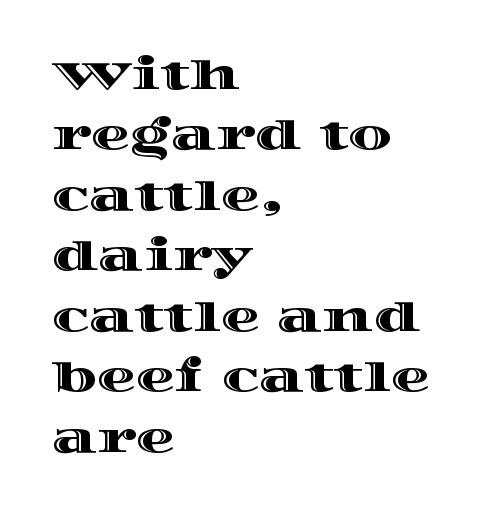
{"italic": "no", "width": "wide", "x_height": "large", "monospaced": "no", "underline": "no", "align": "left", "line_spacing": "normal", "line_spacing_ratio": 1.55, "letter_spacing": "normal", "letter_spacing_em": 0.0, "glyph_px": 39}
